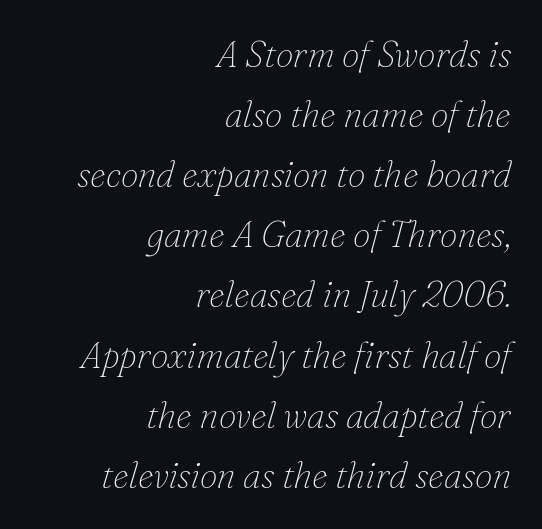
The image shows 36 px thin serif type, italic (leaning right); set right-aligned, normal line spacing (1.67x), normal letter spacing, not underlined; low stroke contrast and a small x-height.
